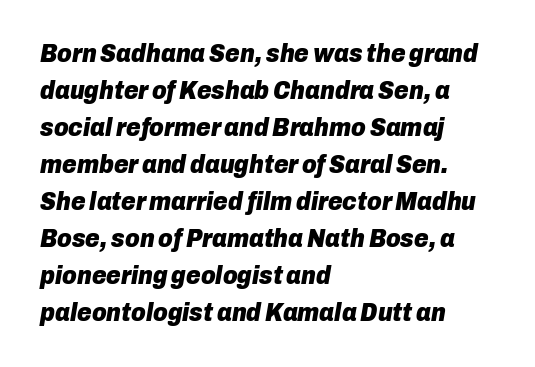
{"italic": "yes", "lean": "right", "slant_degrees": 10, "bold": "yes", "underline": "no", "align": "left", "line_spacing": "normal", "line_spacing_ratio": 1.48, "letter_spacing": "normal", "letter_spacing_em": 0.0, "glyph_px": 25}
